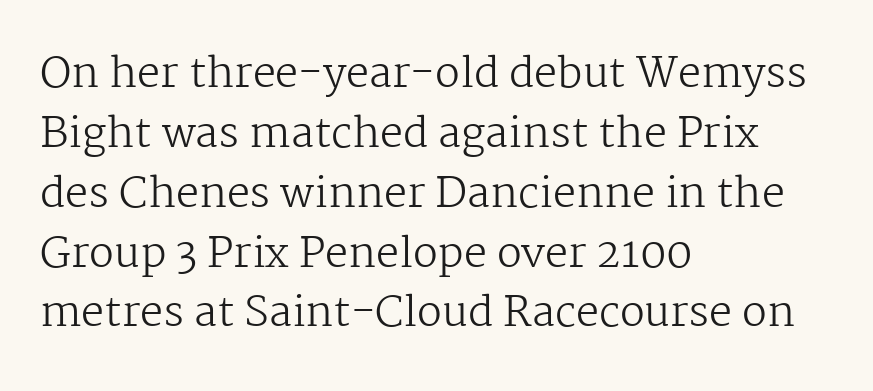
{"serif": "yes", "italic": "no", "bold": "no", "weight": "regular", "width": "normal", "stroke_contrast": "medium", "x_height": "medium", "monospaced": "no", "underline": "no", "align": "left", "line_spacing": "normal", "line_spacing_ratio": 1.46, "letter_spacing": "normal", "letter_spacing_em": 0.0, "glyph_px": 41}
